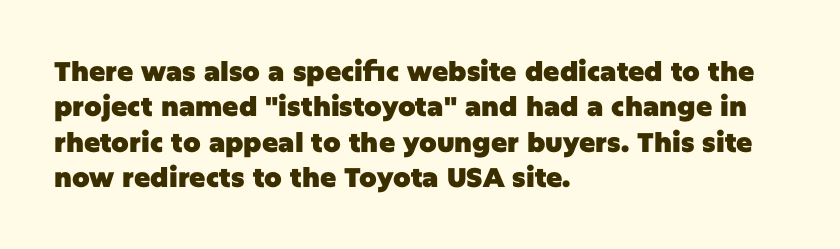
{"italic": "no", "bold": "yes", "underline": "no", "align": "left", "line_spacing": "normal", "line_spacing_ratio": 1.31, "letter_spacing": "normal", "letter_spacing_em": 0.0, "glyph_px": 27}
